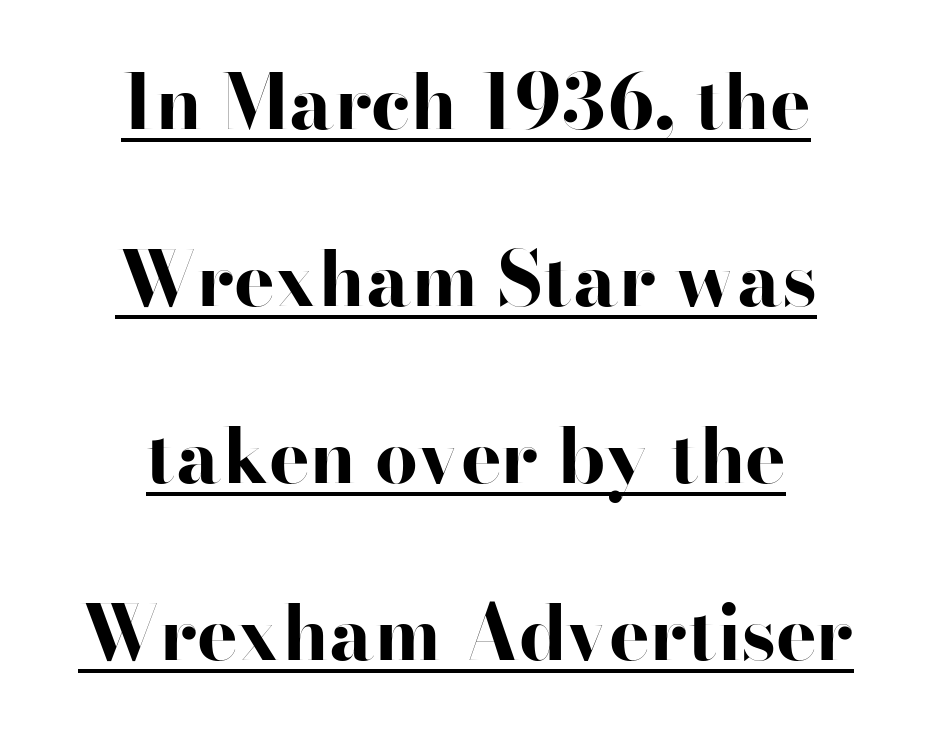
The image shows 76 px bold, wide sans-serif type, upright; set centered, loose line spacing (2.33x), normal letter spacing, underlined; high stroke contrast and a small x-height.
